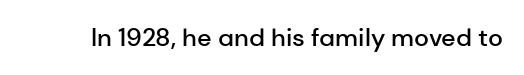
Q: Is the text bold? A: Semi-bold.
Q: Is the text italic (slanted)? A: No, it is upright.
Q: Is the text underlined? A: No.
Q: Is the spacing between letters normal or unusually wide? A: Normal.
